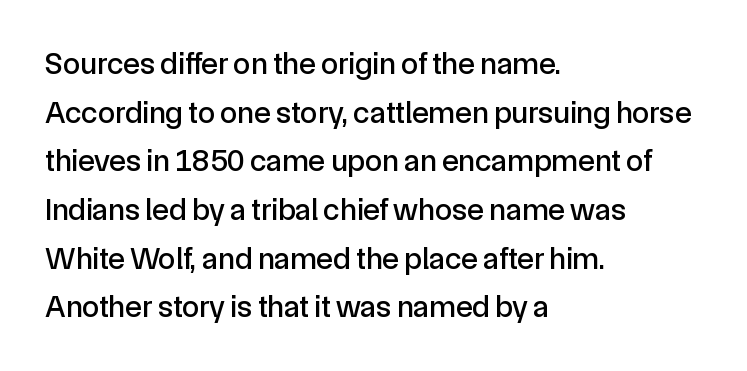
The setting favours the left margin, as ordinary paragraphs usually do. Nope, not italic — everything's standing straight. Leading matches the norm, producing a regular column. The typeface chosen for these lines omits serifs. Check under the words: just untouched page.
